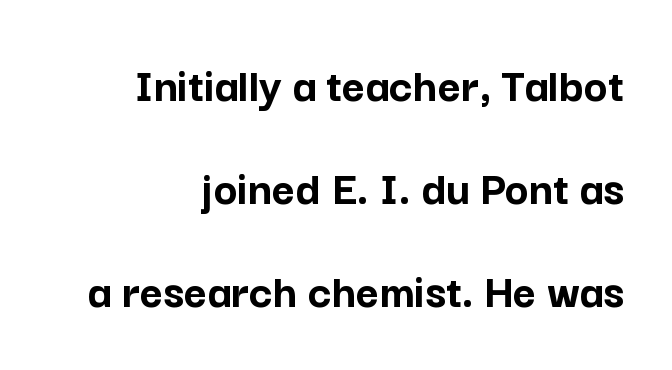
Q: Is the text bold? A: Yes.
Q: Is the text italic (slanted)? A: No, it is upright.
Q: Is the typeface a serif or a sans-serif typeface? A: Sans-serif.
Q: Is the text underlined? A: No.
Q: How is the paragraph aligned? A: Right-aligned.
Q: Is the spacing between letters normal or unusually wide? A: Normal.
Q: Is the spacing between lines tight, normal or loose? A: Loose.
Q: Width (condensed, normal, or wide)? A: Normal.
Q: Stroke contrast? A: Low.
Q: x-height? A: Medium.
Q: Monospaced? A: No.
